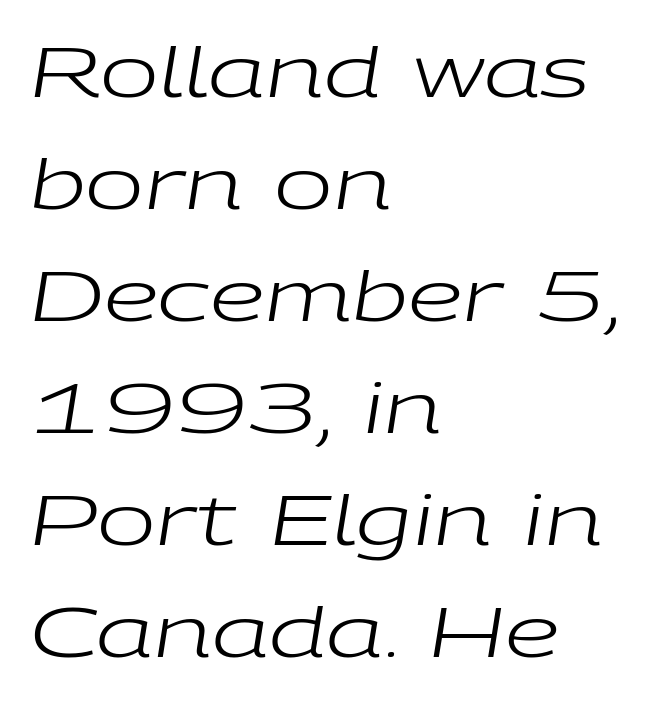
The image shows 70 px regular-weight, wide type, italic (leaning right); set left-aligned, normal line spacing (1.6x), normal letter spacing, not underlined; low stroke contrast and a medium x-height.
